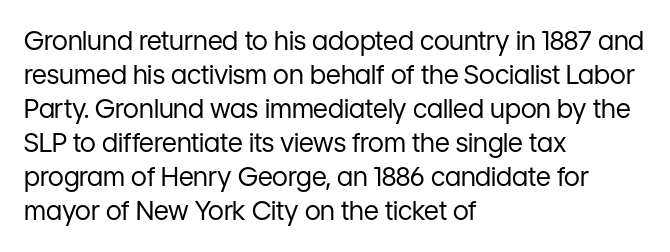
{"italic": "no", "bold": "no", "underline": "no", "align": "left", "line_spacing": "normal", "line_spacing_ratio": 1.31, "letter_spacing": "normal", "letter_spacing_em": 0.0, "glyph_px": 26}
